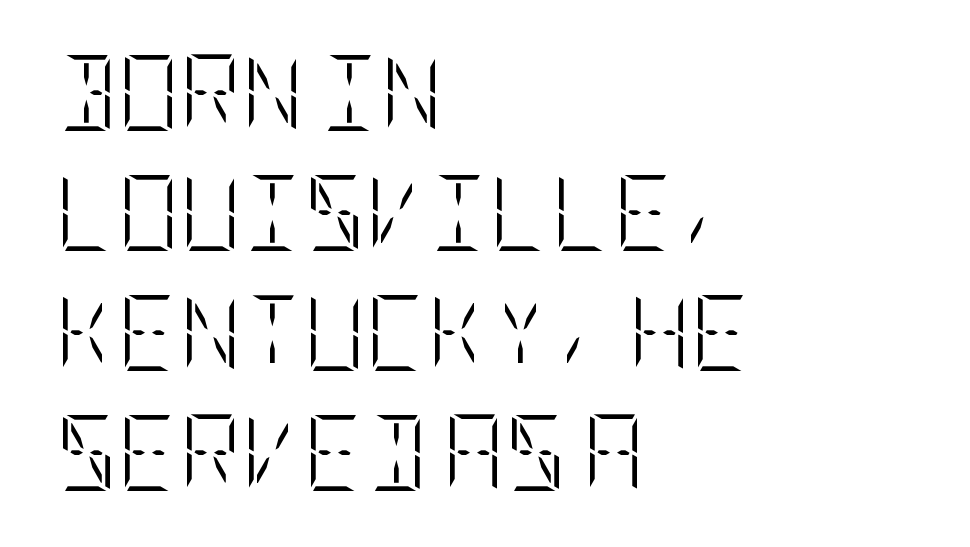
The typesetter chose a ragged-right arrangement here. Is there much room between lines? A standard amount, neither cramped nor airy. The face looks like a standard text weight, possibly lighter. Check the space under the baseline: it is left empty. Does extra space separate the letters? No, they use regular spacing.
